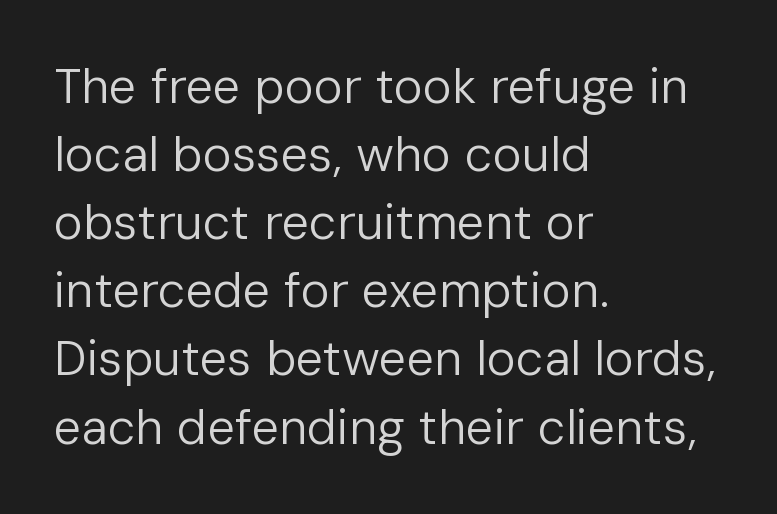
{"serif": "no", "italic": "no", "bold": "no", "weight": "regular", "width": "normal", "stroke_contrast": "low", "x_height": "medium", "monospaced": "no", "underline": "no", "align": "left", "line_spacing": "normal", "line_spacing_ratio": 1.39, "letter_spacing": "normal", "letter_spacing_em": 0.0, "glyph_px": 49}
